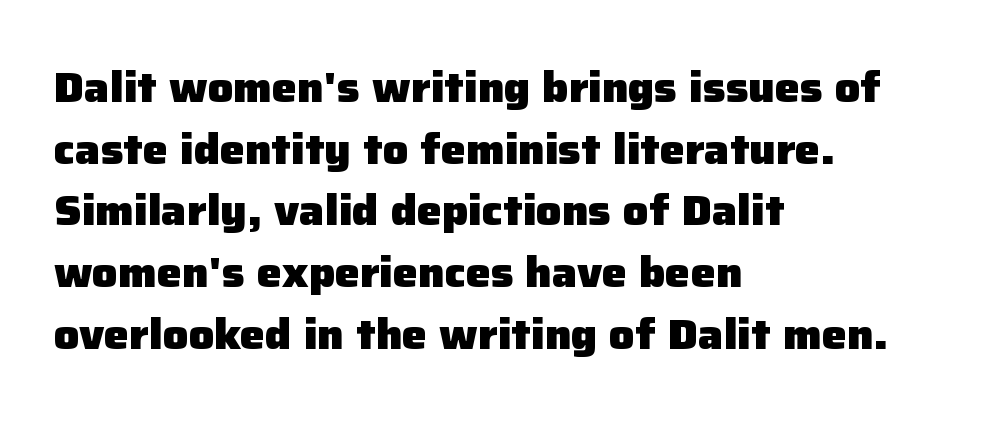
The axis of the letterforms is exactly vertical. Is this a sans? Yes — the strokes have no serifs. Just letters on the line, the space beneath them empty. Proportional: the letters do not fall into vertical columns.
